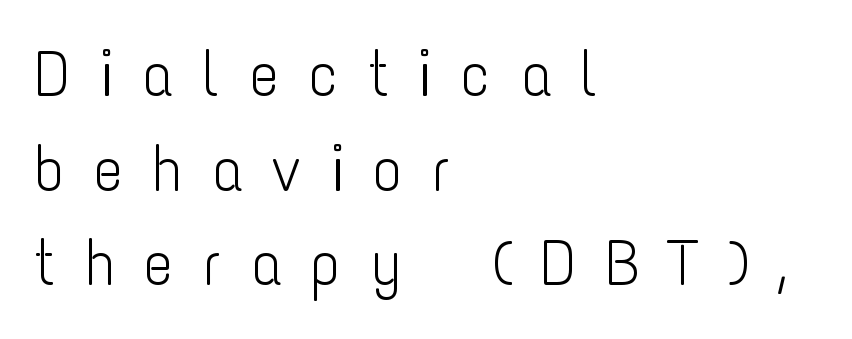
Q: Is the text bold? A: No.
Q: Is the text italic (slanted)? A: No, it is upright.
Q: Is the typeface a serif or a sans-serif typeface? A: Sans-serif.
Q: Is the text underlined? A: No.
Q: How is the paragraph aligned? A: Left-aligned.
Q: Is the spacing between letters normal or unusually wide? A: Unusually wide.
Q: Is the spacing between lines tight, normal or loose? A: Normal.
Q: Width (condensed, normal, or wide)? A: Condensed.
Q: Stroke contrast? A: Low.
Q: x-height? A: Medium.
Q: Monospaced? A: No.
